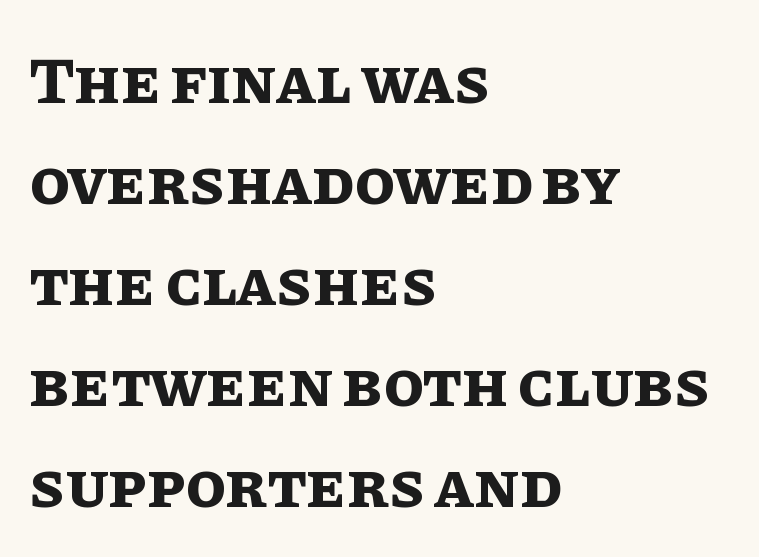
Q: Is the text bold? A: Yes.
Q: Is the text italic (slanted)? A: No, it is upright.
Q: Is the text underlined? A: No.
Q: How is the paragraph aligned? A: Left-aligned.
Q: Is the spacing between letters normal or unusually wide? A: Normal.
Q: Is the spacing between lines tight, normal or loose? A: Normal.
Q: Width (condensed, normal, or wide)? A: Normal.
Q: Stroke contrast? A: Low.
Q: x-height? A: Large.
Q: Monospaced? A: No.
